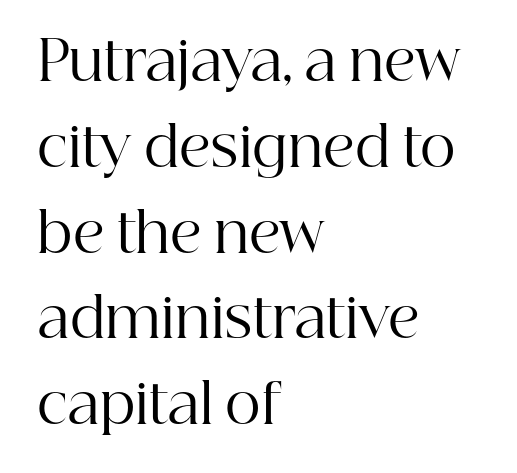
The image shows 55 px regular-weight serif type, upright; set left-aligned, normal line spacing (1.56x), normal letter spacing, not underlined; high stroke contrast and a medium x-height.
